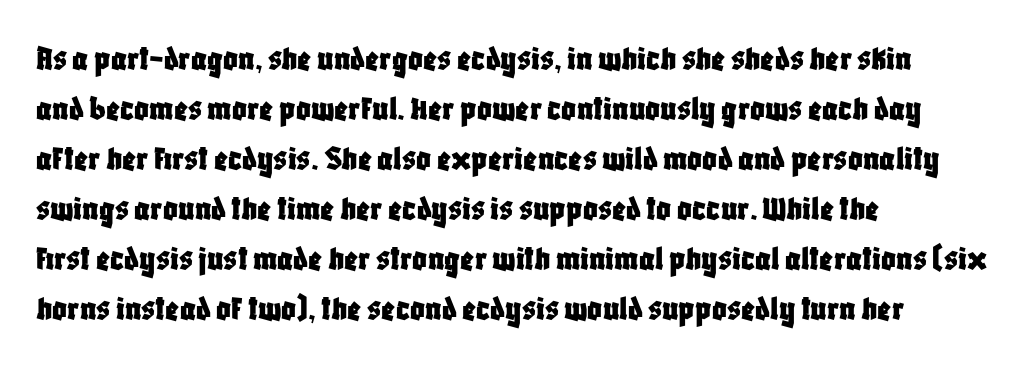
The image shows 36 px condensed sans-serif type, upright; set left-aligned, normal line spacing (1.39x), normal letter spacing, not underlined; low stroke contrast and a large x-height.
